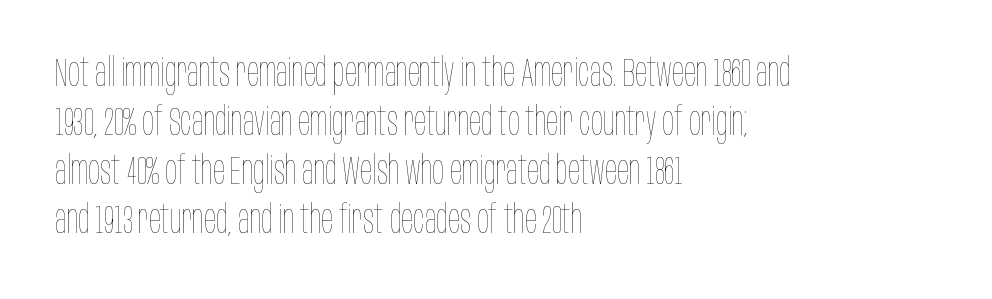
The image shows 39 px thin, condensed type, upright; set left-aligned, normal line spacing (1.26x), normal letter spacing, not underlined; low stroke contrast and a large x-height.
